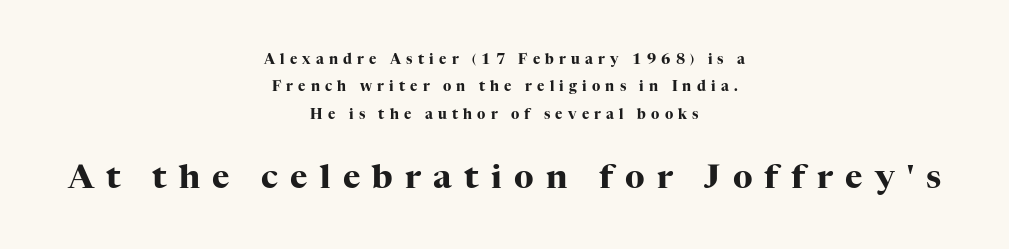
{"serif": "yes", "italic": "no", "bold": "yes", "weight": "heavy", "width": "normal", "stroke_contrast": "high", "x_height": "medium", "monospaced": "no", "underline": "no", "align": "center", "line_spacing": "loose", "line_spacing_ratio": 1.96, "letter_spacing": "wide", "letter_spacing_em": 0.37, "larger_block": "second", "size_ratio": 2.36, "glyph_px": 33}
